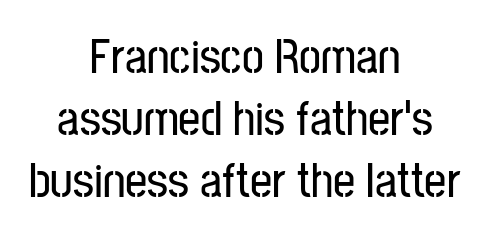
{"serif": "no", "italic": "no", "width": "condensed", "stroke_contrast": "low", "x_height": "medium", "monospaced": "no", "underline": "no", "align": "center", "line_spacing": "normal", "line_spacing_ratio": 1.27, "letter_spacing": "normal", "letter_spacing_em": 0.0, "glyph_px": 49}
